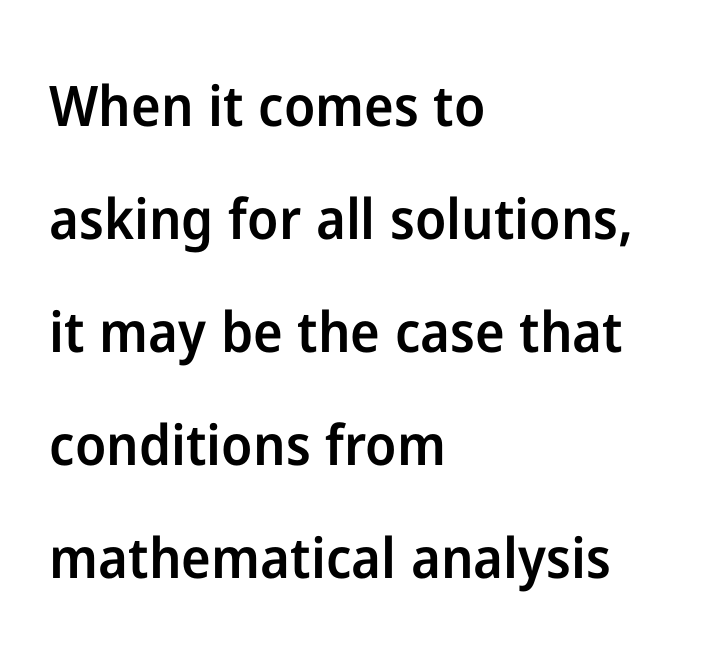
The image shows 56 px semibold sans-serif type, upright; set left-aligned, loose line spacing (2.02x), normal letter spacing, not underlined; low stroke contrast and a medium x-height.
